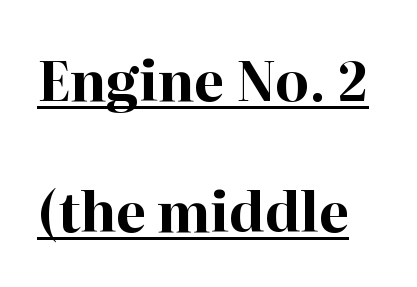
{"serif": "yes", "italic": "no", "bold": "yes", "weight": "bold", "width": "normal", "stroke_contrast": "high", "x_height": "medium", "monospaced": "no", "underline": "yes", "line_spacing": "loose", "line_spacing_ratio": 2.43, "letter_spacing": "normal", "letter_spacing_em": 0.0, "glyph_px": 54}
